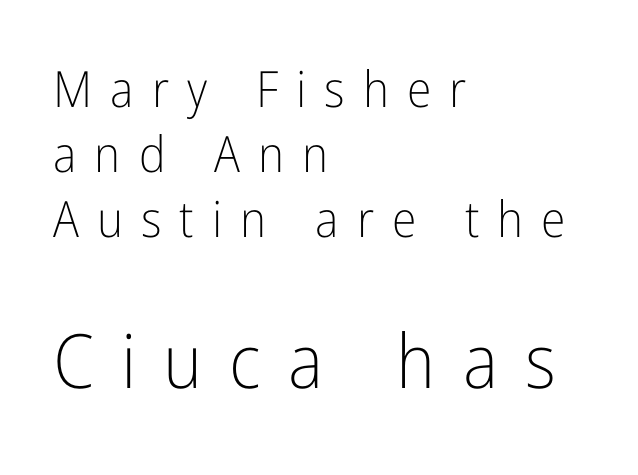
The image shows 75 px light, condensed sans-serif type, upright; set left-aligned, normal line spacing (1.3x), unusually wide letter spacing (+0.36 em), not underlined; the second (bottom) block is 1.5x larger; low stroke contrast and a medium x-height.
